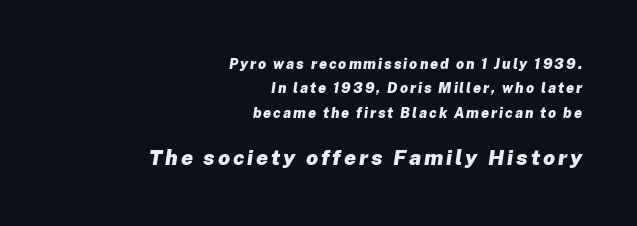
The rendering enlarges the type as you move from the upper chunk to the lower. Emphasis-style slanted type is in use. Chunky letters — that's bold for sure. All the whitespace from short lines collects on the left. The glyphs are unaccompanied by any horizontal stroke below them.
